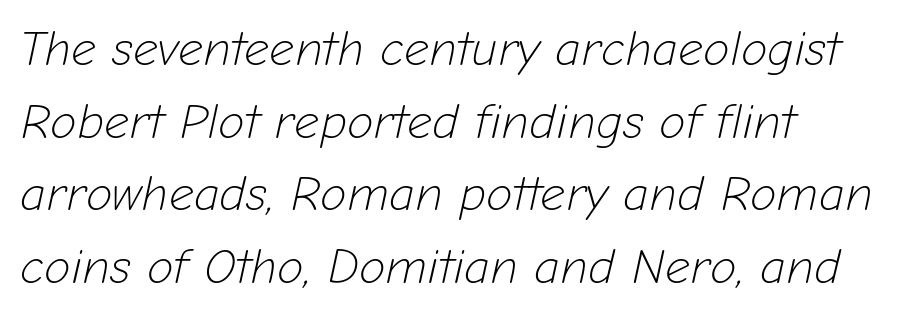
What's the leading like? Ordinary, nothing unusual. Reading down the block, your eye returns to a fixed left position each line. Posture: slanted. These lines are rendered in a variable-pitch font. There is no visible air inserted between adjacent glyphs. Is the type heavy? It reads as light-to-regular instead.
